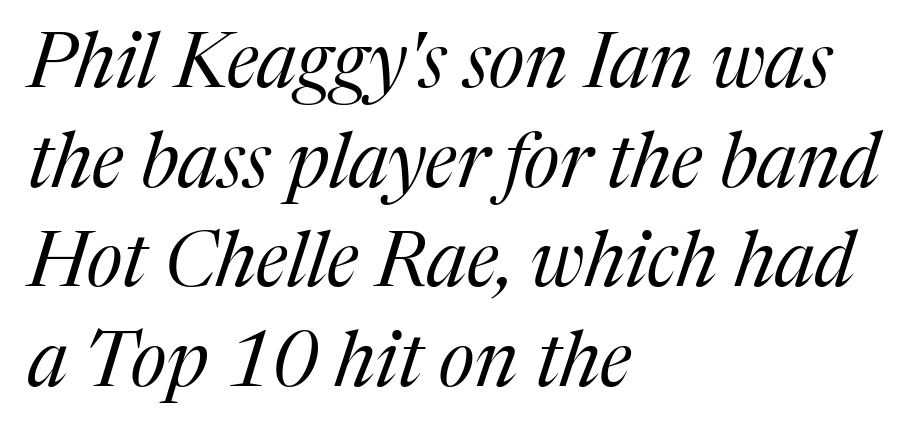
The text was rendered using a seriffed face with decorative stroke endings. The rag falls on the right side of this text block. Students, observe: this is what conventionally led text looks like. This sample uses an oblique cut, with every glyph tilted off the vertical.
